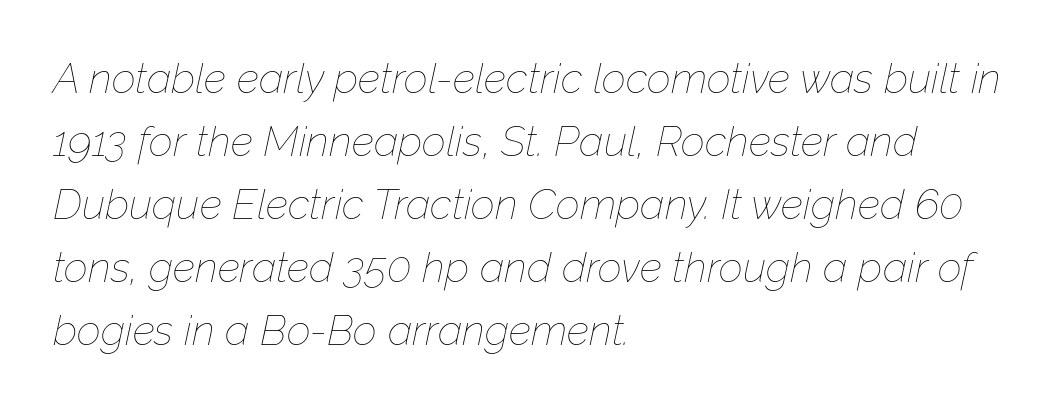
{"italic": "yes", "lean": "right", "slant_degrees": 12, "bold": "no", "weight": "thin", "width": "normal", "stroke_contrast": "low", "x_height": "medium", "monospaced": "no", "underline": "no", "align": "left", "line_spacing": "normal", "line_spacing_ratio": 1.5, "letter_spacing": "normal", "letter_spacing_em": 0.0, "glyph_px": 42}
